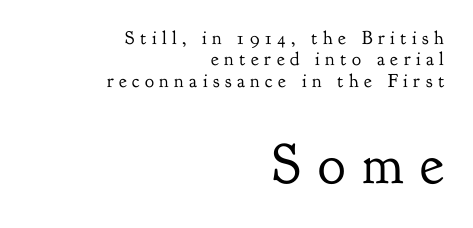
The image shows 58 px regular-weight serif type, upright; set right-aligned, tight line spacing (1.13x), unusually wide letter spacing (+0.29 em), not underlined; the second (bottom) block is 3.05x larger; low stroke contrast and a small x-height.
